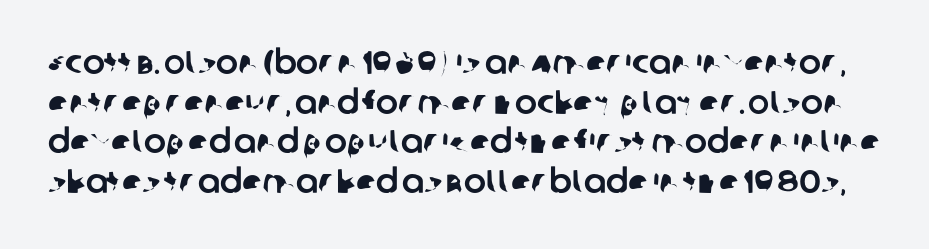
The image shows 33 px sans-serif type; set line spacing 1.2x, normal letter spacing, not underlined; low stroke contrast and a large x-height.
